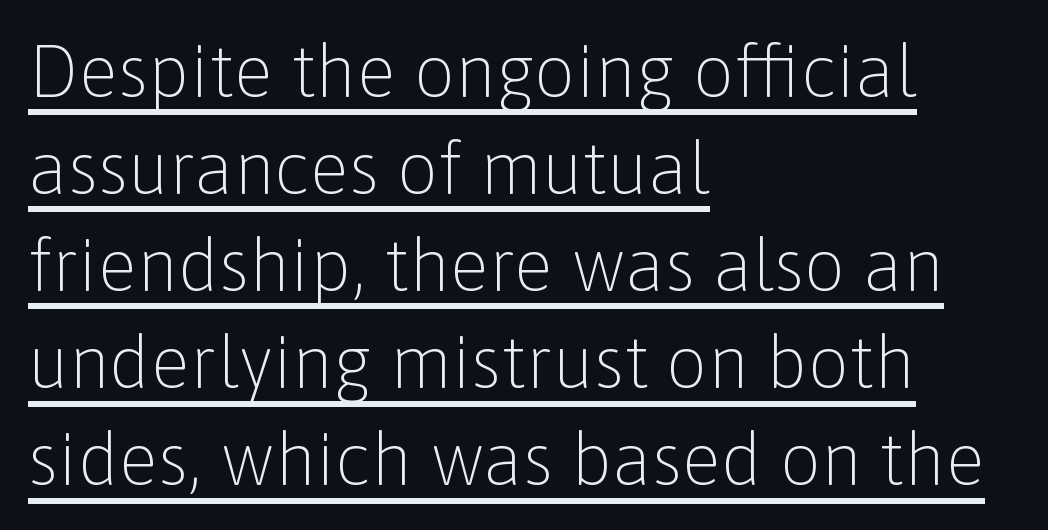
This sample uses a sans-serif face. No extra ink here — the face is not bold. Compared with typical paragraphs, the rows here are spaced about the same. This sample uses plain, unmodified letter spacing. These lines are rendered in a variable-pitch font. Quick note: not italic, upright.
